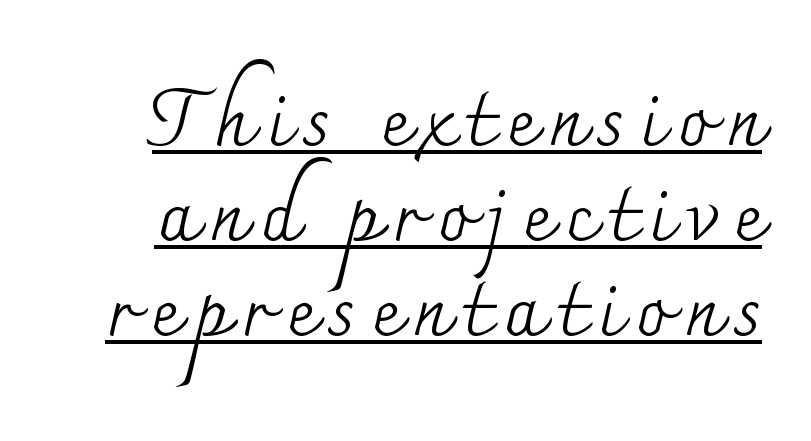
The image shows 79 px regular-weight serif type; set line spacing 1.2x, underlined; medium stroke contrast and a small x-height.
